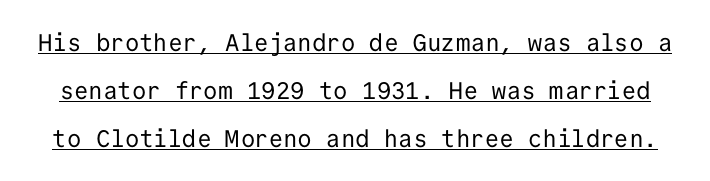
{"italic": "no", "bold": "no", "underline": "yes", "line_spacing": "loose", "line_spacing_ratio": 1.99, "letter_spacing": "normal", "letter_spacing_em": 0.0, "glyph_px": 24}
